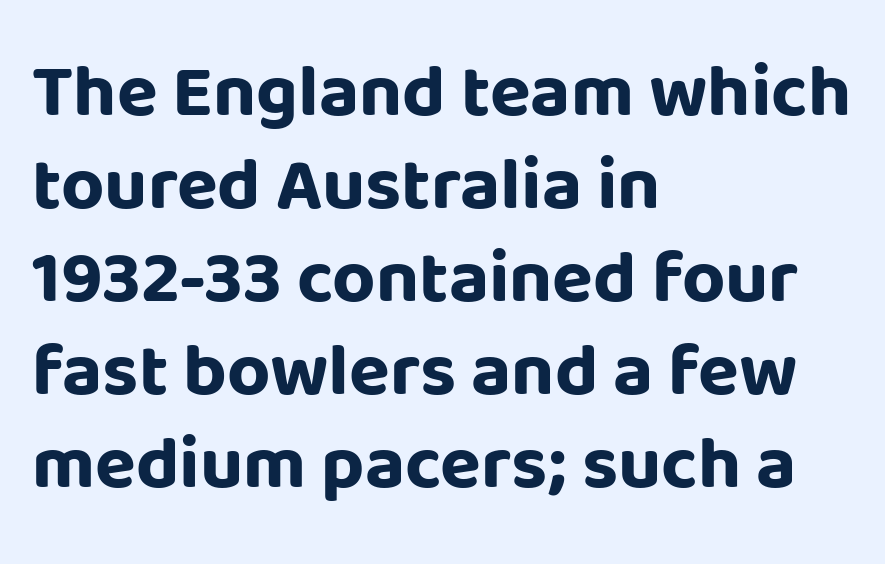
{"serif": "no", "italic": "no", "bold": "yes", "weight": "bold", "width": "normal", "stroke_contrast": "low", "x_height": "large", "monospaced": "no", "underline": "no", "align": "left", "line_spacing_ratio": 1.24, "letter_spacing": "normal", "letter_spacing_em": 0.0, "glyph_px": 75}
